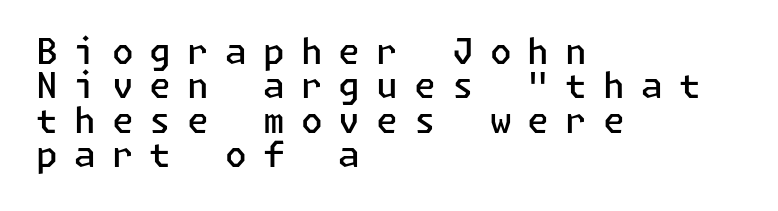
{"serif": "no", "italic": "no", "bold": "semi", "weight": "semibold", "width": "normal", "stroke_contrast": "low", "x_height": "medium", "underline": "no", "align": "left", "line_spacing": "tight", "line_spacing_ratio": 0.98, "letter_spacing": "wide", "letter_spacing_em": 0.46, "glyph_px": 35}
